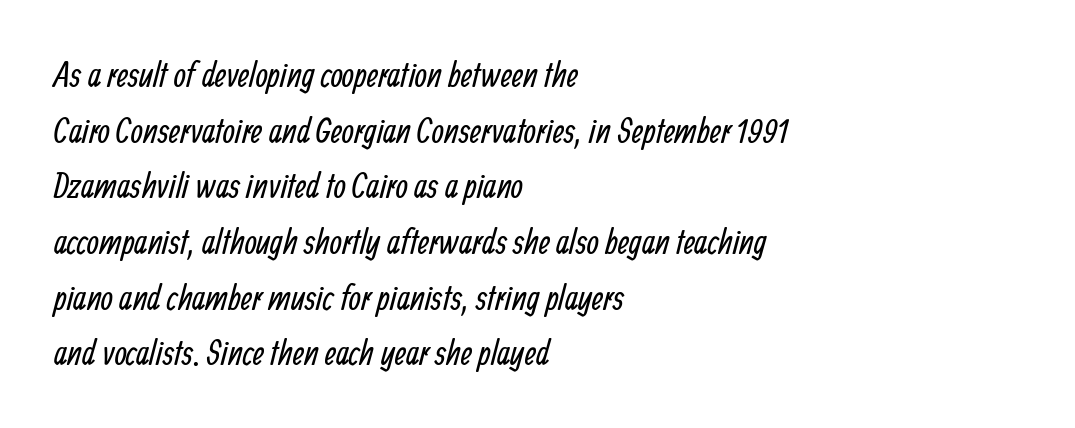
{"serif": "no", "bold": "no", "weight": "regular", "width": "condensed", "stroke_contrast": "low", "x_height": "medium", "monospaced": "no", "underline": "no", "align": "left", "line_spacing": "normal", "line_spacing_ratio": 1.59, "letter_spacing": "normal", "letter_spacing_em": 0.0, "glyph_px": 35}
